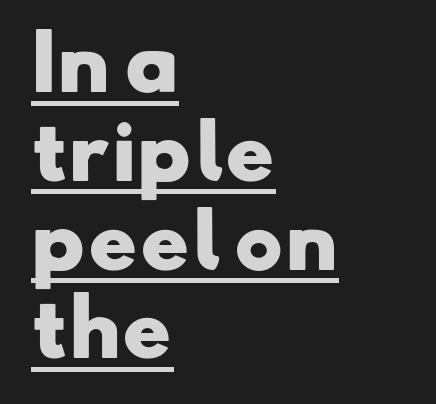
The image shows 74 px heavy, wide sans-serif type; set left-aligned, line spacing 1.2x, normal letter spacing, underlined; low stroke contrast and a small x-height.
